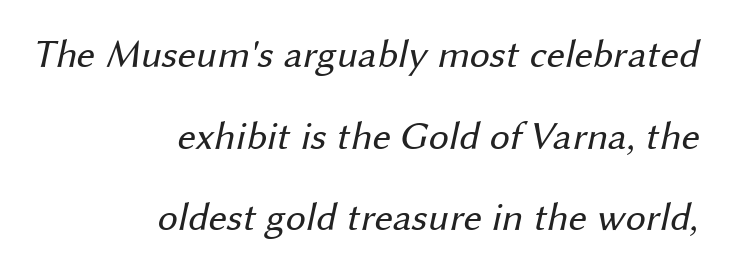
{"serif": "no", "bold": "no", "weight": "regular", "width": "normal", "stroke_contrast": "medium", "x_height": "medium", "monospaced": "no", "underline": "no", "align": "right", "line_spacing": "loose", "line_spacing_ratio": 2.04, "letter_spacing": "normal", "letter_spacing_em": 0.0, "glyph_px": 40}
